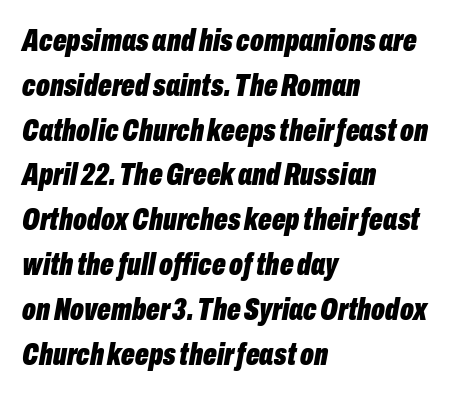
The image shows 32 px bold, condensed type, italic (leaning right); set left-aligned, normal line spacing (1.4x), normal letter spacing, not underlined; low stroke contrast and a medium x-height.
